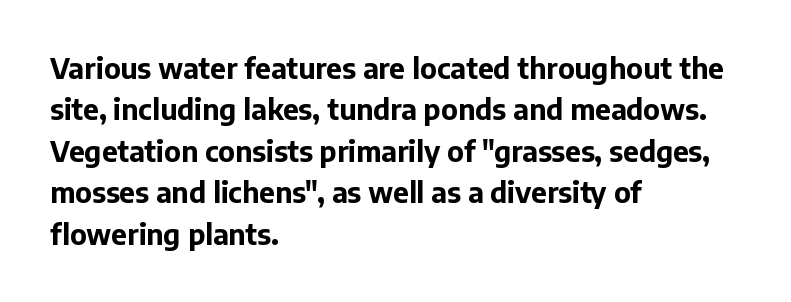
The image shows 28 px bold sans-serif type, upright; set left-aligned, normal line spacing (1.48x), normal letter spacing, not underlined; low stroke contrast and a medium x-height.
